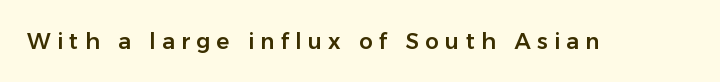
The image shows 22 px text type, upright; set unusually wide letter spacing (+0.28 em), not underlined.
